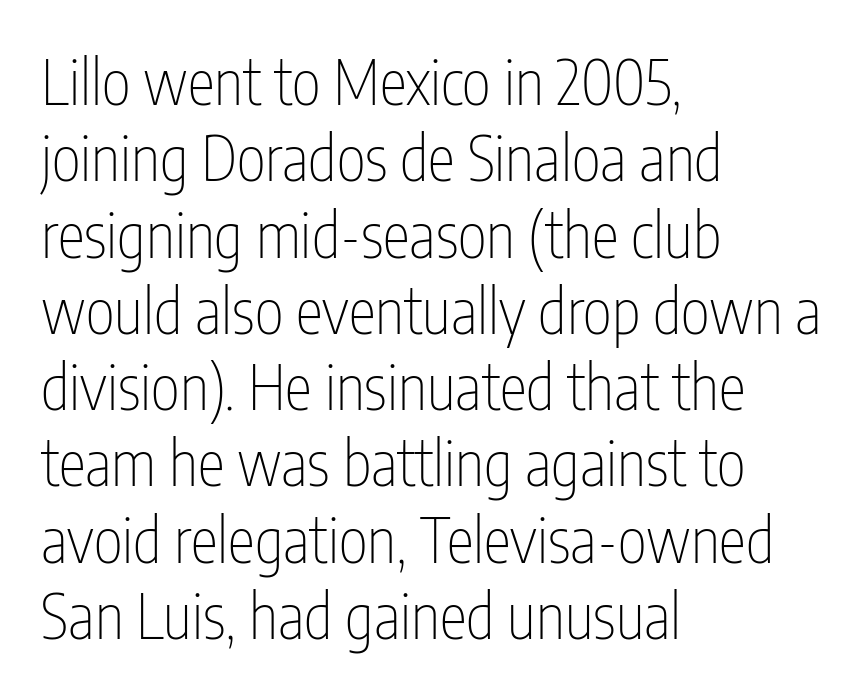
{"serif": "no", "italic": "no", "bold": "no", "weight": "thin", "width": "condensed", "stroke_contrast": "low", "x_height": "medium", "monospaced": "no", "underline": "no", "align": "left", "line_spacing_ratio": 1.23, "letter_spacing": "normal", "letter_spacing_em": 0.0, "glyph_px": 62}
